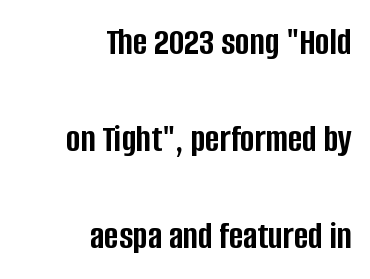
The image shows 39 px semibold, condensed sans-serif type, upright; set right-aligned, loose line spacing (2.49x), normal letter spacing, not underlined; low stroke contrast and a large x-height.
